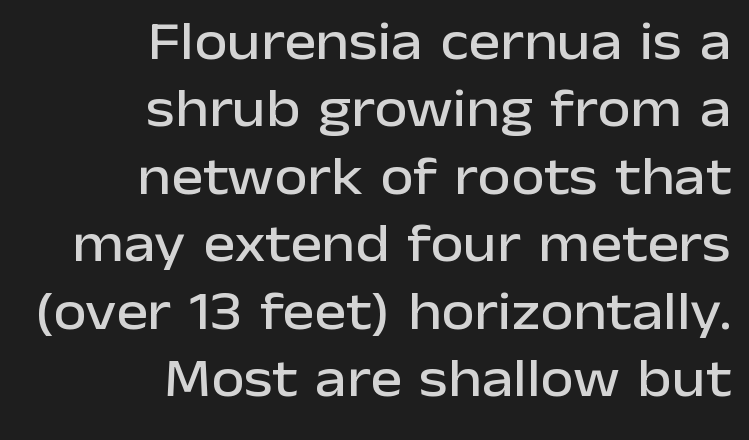
Q: Is the text italic (slanted)? A: No, it is upright.
Q: Is the typeface a serif or a sans-serif typeface? A: Sans-serif.
Q: Is the text underlined? A: No.
Q: How is the paragraph aligned? A: Right-aligned.
Q: Is the spacing between letters normal or unusually wide? A: Normal.
Q: Is the spacing between lines tight, normal or loose? A: Normal.
Q: Width (condensed, normal, or wide)? A: Normal.
Q: Stroke contrast? A: Low.
Q: x-height? A: Medium.
Q: Monospaced? A: No.
